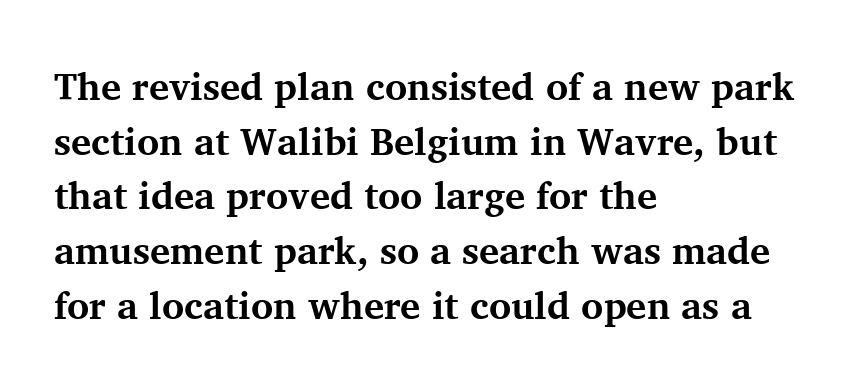
Q: Is the text bold? A: Yes.
Q: Is the text italic (slanted)? A: No, it is upright.
Q: Is the typeface a serif or a sans-serif typeface? A: Serif.
Q: Is the text underlined? A: No.
Q: How is the paragraph aligned? A: Left-aligned.
Q: Is the spacing between letters normal or unusually wide? A: Normal.
Q: Is the spacing between lines tight, normal or loose? A: Normal.
Q: Width (condensed, normal, or wide)? A: Normal.
Q: Stroke contrast? A: Medium.
Q: x-height? A: Medium.
Q: Monospaced? A: No.
